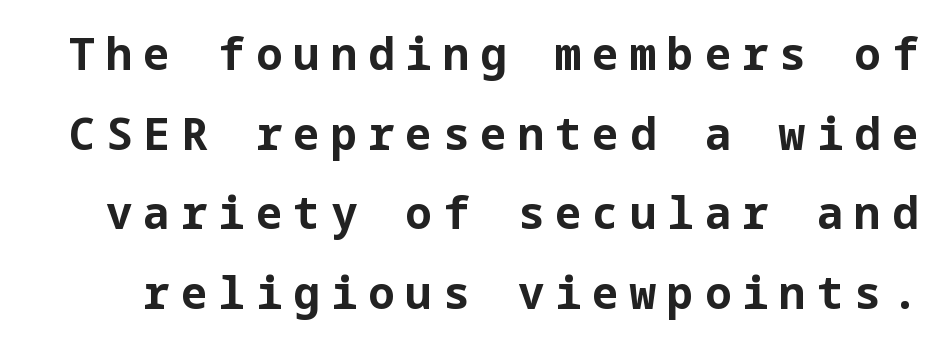
The image shows 44 px bold sans-serif type, upright; set line spacing 1.81x, unusually wide letter spacing (+0.25 em), not underlined; low stroke contrast and a medium x-height.
